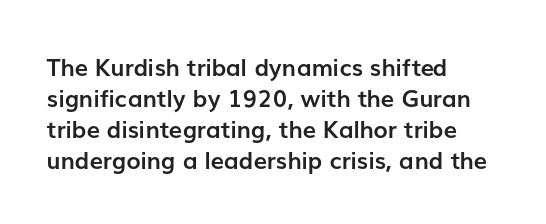
The image shows 24 px bold type, upright; set left-aligned, normal line spacing (1.29x), normal letter spacing, not underlined.
